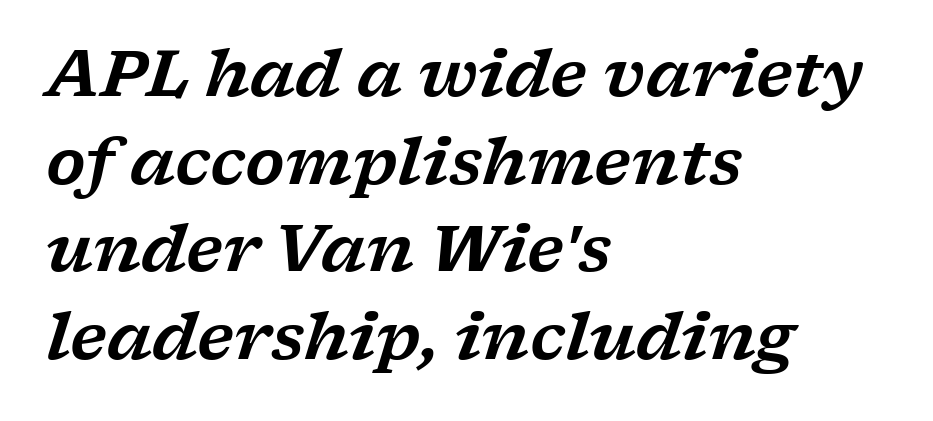
Do the characters align in a grid? No, the font is proportional. The face used here has a pronounced slope to its letters. Unlike a clean sans, this face finishes its strokes with serifs. The gaps between neighbouring characters are ordinary and unremarkable. This sample keeps an unexceptional amount of space between lines.
